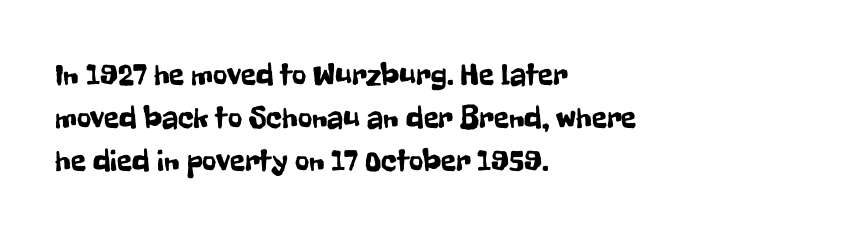
Do the letters lean? They stand straight. You could call the tracking neutral — neither tight nor loose. Any mark beneath the type? The region is blank. Students, observe: this is what conventionally led text looks like. Reading down the block, your eye returns to a fixed left position each line.
